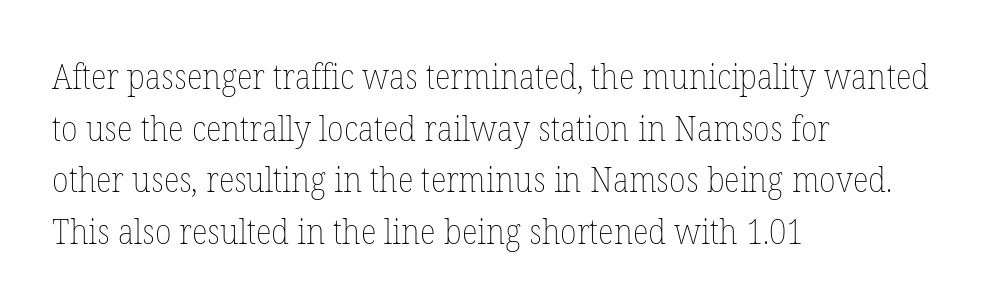
The paragraph shown leans on its left margin. How would I describe the line gaps? Plain and ordinary. Upright lettering throughout. Heft: none added — not bold. Proportional: the letters do not fall into vertical columns. The space directly below the letters is spotless.
